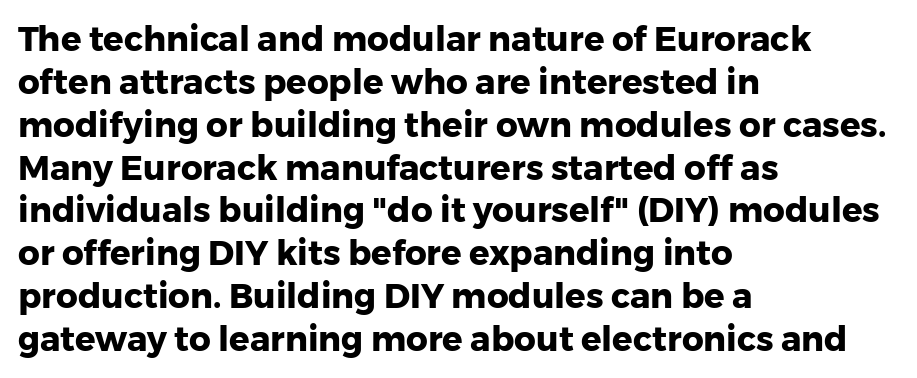
The image shows 34 px heavy sans-serif type, upright; set left-aligned, normal line spacing (1.26x), normal letter spacing, not underlined; low stroke contrast and a medium x-height.
